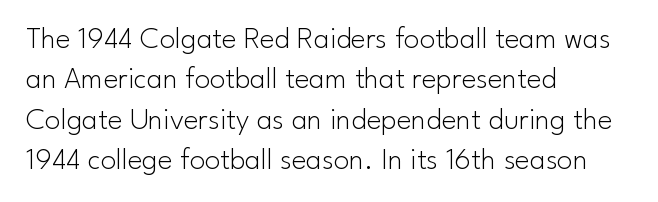
{"serif": "no", "italic": "no", "bold": "no", "weight": "light", "width": "normal", "stroke_contrast": "low", "x_height": "small", "monospaced": "no", "underline": "no", "align": "left", "line_spacing": "normal", "line_spacing_ratio": 1.3, "letter_spacing": "normal", "letter_spacing_em": 0.0, "glyph_px": 31}
